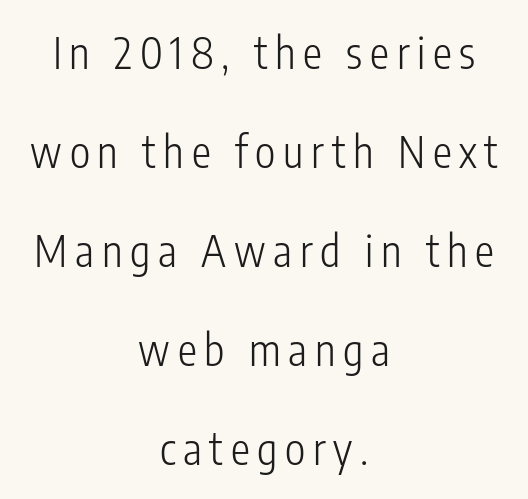
The image shows 43 px light, condensed sans-serif type, upright; set centered, loose line spacing (2.3x), not underlined; low stroke contrast and a medium x-height.
